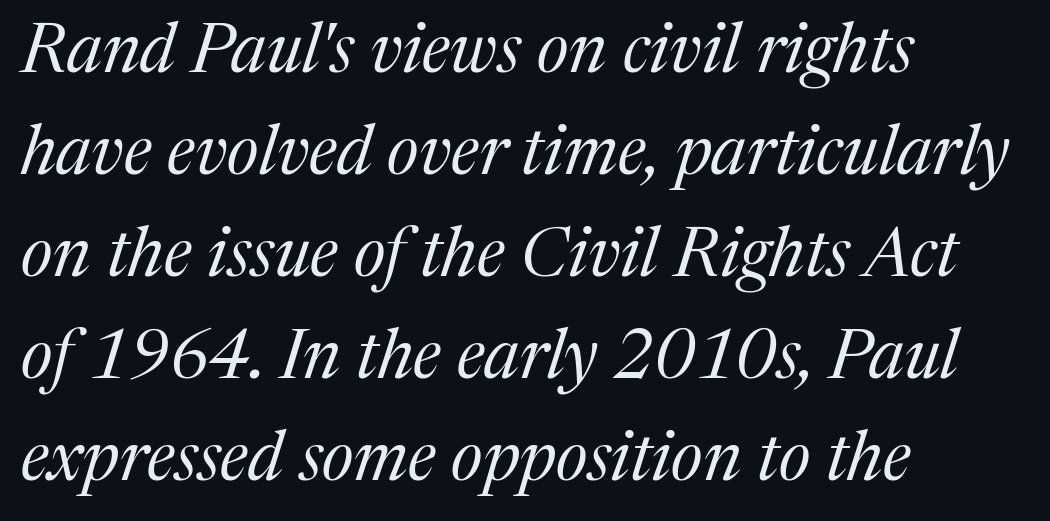
The image shows 69 px regular-weight serif type, italic (leaning right); set left-aligned, normal line spacing (1.48x), normal letter spacing, not underlined; medium stroke contrast and a medium x-height.
